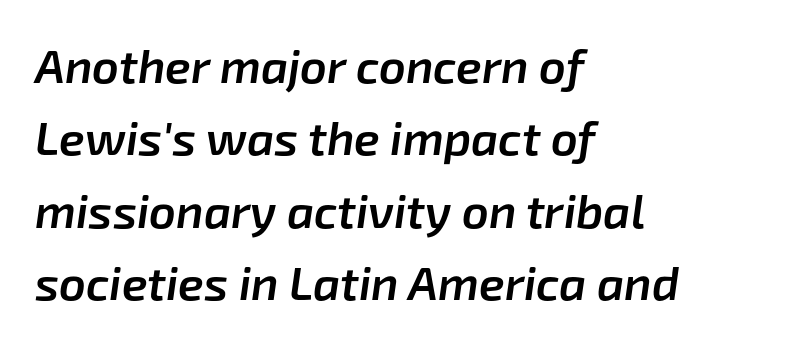
Q: Is the text bold? A: Semi-bold.
Q: Is the text italic (slanted)? A: Yes, it leans right by about 8 degrees.
Q: Is the text underlined? A: No.
Q: How is the paragraph aligned? A: Left-aligned.
Q: Is the spacing between letters normal or unusually wide? A: Normal.
Q: Is the spacing between lines tight, normal or loose? A: Normal.
Q: Width (condensed, normal, or wide)? A: Normal.
Q: Stroke contrast? A: Low.
Q: x-height? A: Medium.
Q: Monospaced? A: No.
